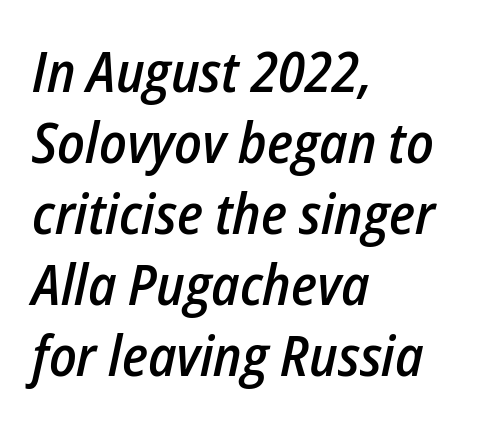
{"italic": "yes", "lean": "right", "slant_degrees": 12, "bold": "semi", "weight": "semibold", "width": "condensed", "stroke_contrast": "low", "x_height": "medium", "monospaced": "no", "underline": "no", "align": "left", "line_spacing": "normal", "line_spacing_ratio": 1.27, "letter_spacing": "normal", "letter_spacing_em": 0.0, "glyph_px": 56}
